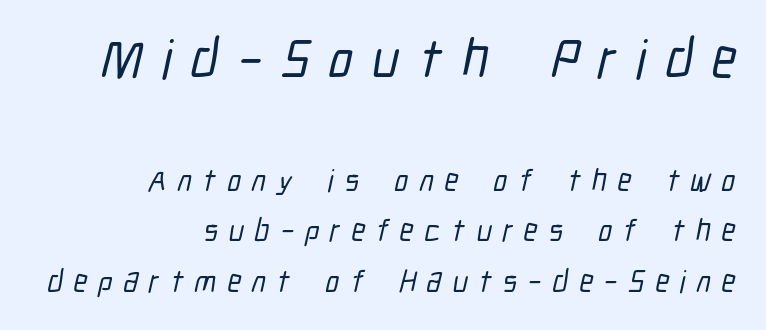
Q: Is the typeface a serif or a sans-serif typeface? A: Sans-serif.
Q: Is the text underlined? A: No.
Q: How is the paragraph aligned? A: Right-aligned.
Q: Is the spacing between letters normal or unusually wide? A: Unusually wide.
Q: Is the spacing between lines tight, normal or loose? A: Normal.
Q: Which block of text is set in a larger size, the first (top) or the second (bottom)? A: The first (top) one.
Q: Width (condensed, normal, or wide)? A: Condensed.
Q: Stroke contrast? A: Low.
Q: x-height? A: Medium.
Q: Monospaced? A: No.
